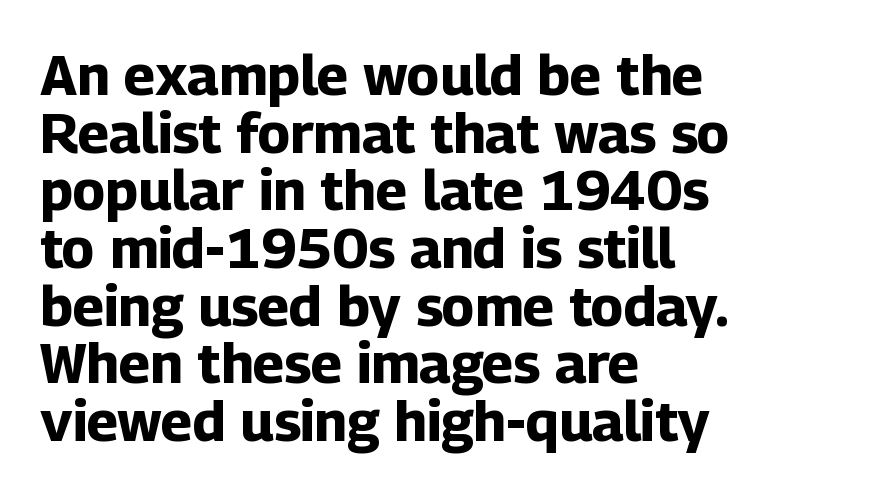
Q: Is the text bold? A: Yes.
Q: Is the text italic (slanted)? A: No, it is upright.
Q: Is the typeface a serif or a sans-serif typeface? A: Sans-serif.
Q: Is the text underlined? A: No.
Q: How is the paragraph aligned? A: Left-aligned.
Q: Is the spacing between letters normal or unusually wide? A: Normal.
Q: Is the spacing between lines tight, normal or loose? A: Tight.
Q: Width (condensed, normal, or wide)? A: Normal.
Q: Stroke contrast? A: Low.
Q: x-height? A: Medium.
Q: Monospaced? A: No.
